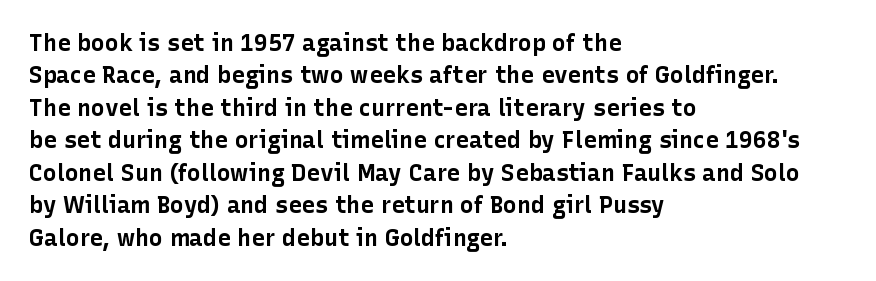
The space directly below the letters is spotless. A dark, heavy texture on the line: the type is bold. Every row of glyphs begins at an identical x-position on the left. Posture: vertical.
